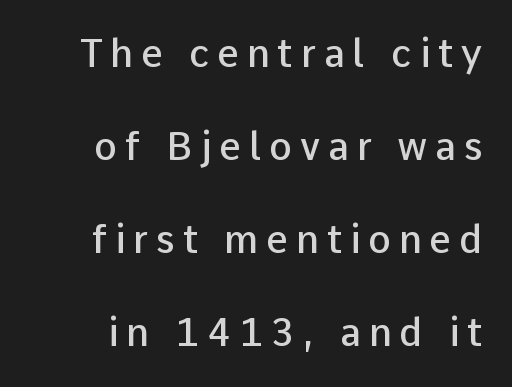
Are there feet on the stems? There aren't — it's a sans. Look at the tracking — it's clearly loosened, letters drifting apart. No italicization has been applied; the sample stays upright. Think of a printed novel: that variable character pitch is what you see here. How heavy is the stroke? Medium-heavy — a semibold, shy of bold.
